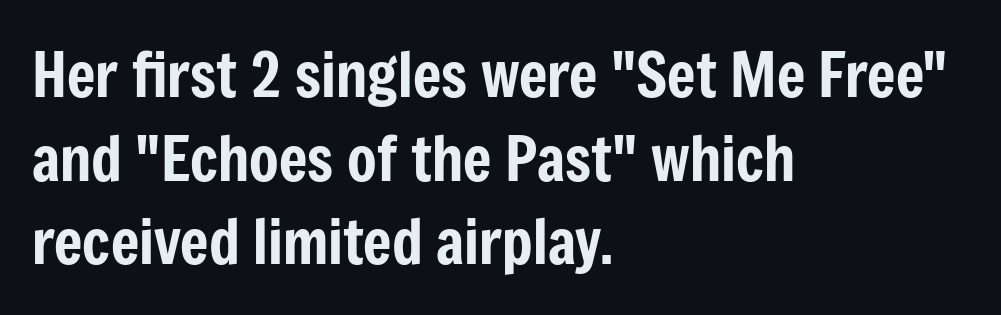
Q: Is the text italic (slanted)? A: No, it is upright.
Q: Is the typeface a serif or a sans-serif typeface? A: Sans-serif.
Q: Is the text underlined? A: No.
Q: How is the paragraph aligned? A: Left-aligned.
Q: Is the spacing between letters normal or unusually wide? A: Normal.
Q: Is the spacing between lines tight, normal or loose? A: Normal.
Q: Width (condensed, normal, or wide)? A: Condensed.
Q: Stroke contrast? A: Low.
Q: x-height? A: Medium.
Q: Monospaced? A: No.
